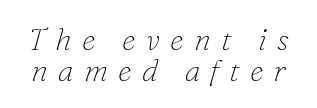
The rendering inserts visible extra space after every character. Anything drawn beneath the words? Only blank space. A typesetter would call this proportional, since set widths differ per character. The letters are slanted; this is an italic face. What kind of face is this? One with serifs. Is this a heavy cut? Hardly; it is regular or lighter.
